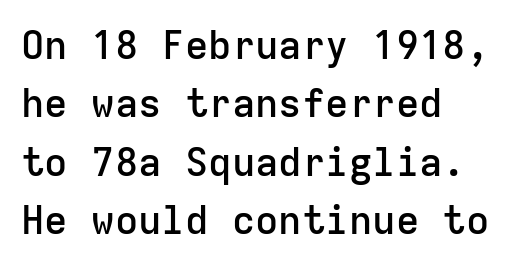
The image shows 39 px semibold sans-serif type, upright, monospaced; set left-aligned, normal line spacing (1.5x), normal letter spacing, not underlined; low stroke contrast and a medium x-height.
